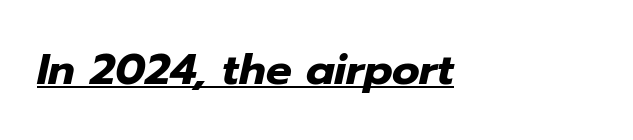
The image shows 43 px heavy type, italic (leaning right); set left-aligned, normal letter spacing, underlined; low stroke contrast and a medium x-height.
